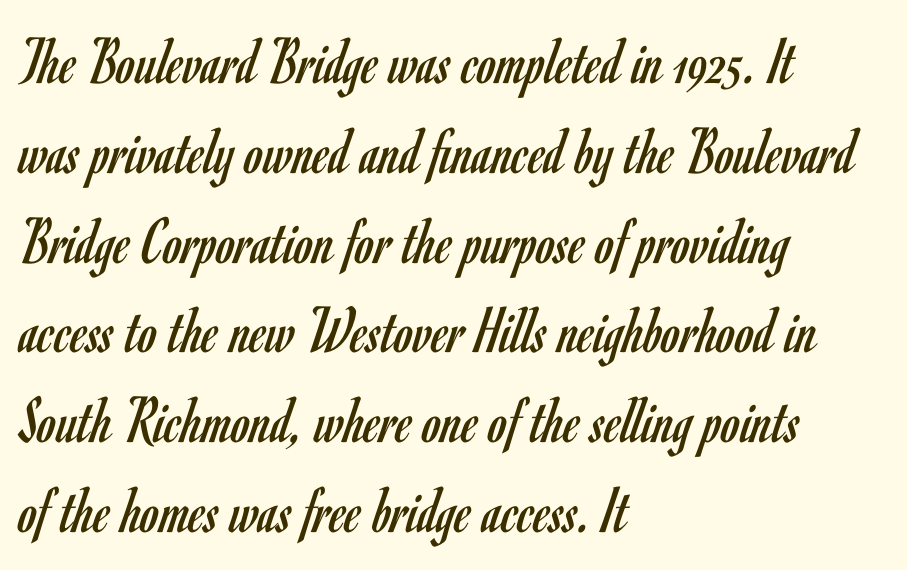
The letters advance in unequal steps, a hallmark of proportional type. Default kerning and tracking; the words read as compact shapes. Stroke thickness stays within the range of a standard reading face or lighter. Leading matches the norm, producing a regular column.
